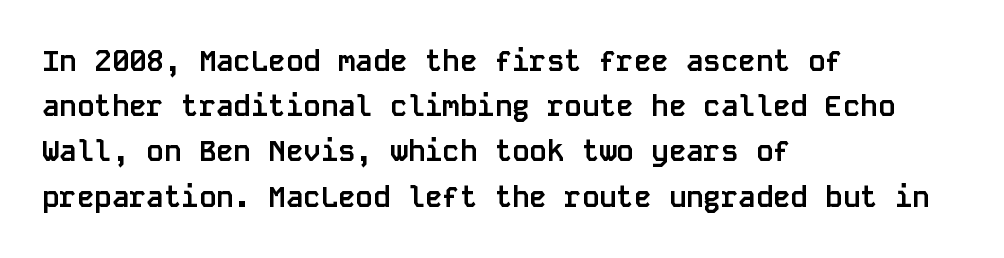
The image shows 29 px semibold sans-serif type, upright, monospaced; set left-aligned, normal line spacing (1.56x), normal letter spacing, not underlined; low stroke contrast and a large x-height.
